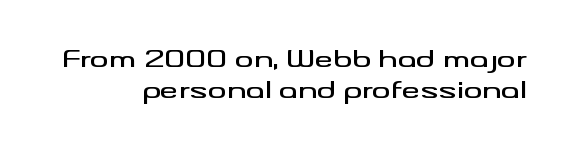
{"italic": "no", "underline": "no", "align": "right", "line_spacing": "normal", "line_spacing_ratio": 1.36, "letter_spacing": "normal", "letter_spacing_em": 0.0, "glyph_px": 23}
